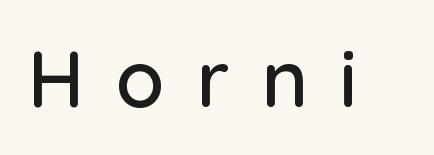
{"serif": "no", "italic": "no", "width": "normal", "stroke_contrast": "low", "x_height": "medium", "monospaced": "no", "underline": "no", "letter_spacing": "wide", "letter_spacing_em": 0.4, "glyph_px": 79}
